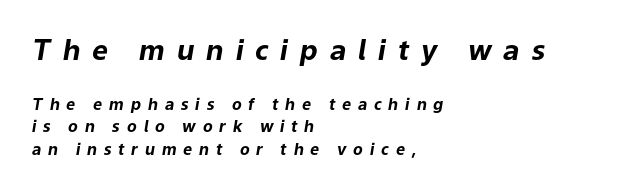
The image shows 28 px bold type, italic (leaning right); set left-aligned, normal line spacing (1.41x), unusually wide letter spacing (+0.43 em), not underlined; the first (top) block is 1.75x larger; low stroke contrast and a medium x-height.
